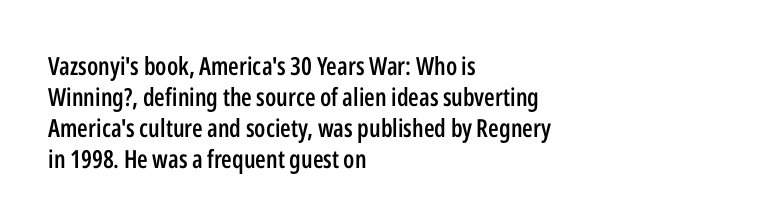
Q: Is the text bold? A: Semi-bold.
Q: Is the text italic (slanted)? A: No, it is upright.
Q: Is the text underlined? A: No.
Q: How is the paragraph aligned? A: Left-aligned.
Q: Is the spacing between letters normal or unusually wide? A: Normal.
